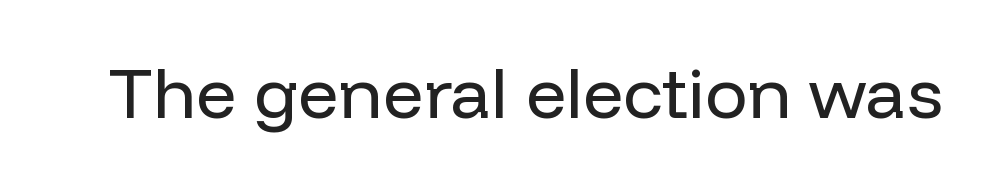
Proportional: the letters do not fall into vertical columns. The passage shown is not bold in any degree. Examine the stroke ends and you'll find no serifs. Each row of text sits above clean, open space. No extra tracking has been applied to these lines. In terms of posture, this sample is upright.
